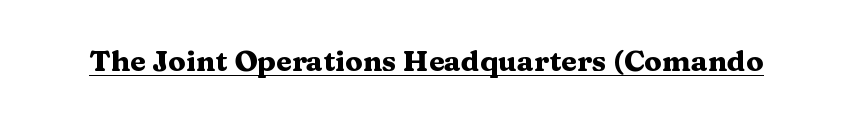
Nothing unusual about the tracking: characters are spaced as the font intends. Emphasis is given by a line drawn under the lettering. The font is running at its bold setting. Letterform terminals end in serifs throughout the passage. Designer's note — italics off, roman on.
